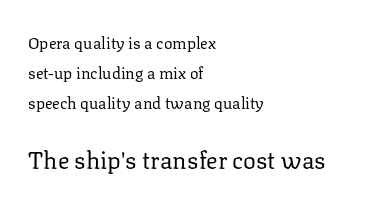
Q: Is the text bold? A: No.
Q: Is the text italic (slanted)? A: No, it is upright.
Q: Is the text underlined? A: No.
Q: How is the paragraph aligned? A: Left-aligned.
Q: Is the spacing between letters normal or unusually wide? A: Normal.
Q: Which block of text is set in a larger size, the first (top) or the second (bottom)? A: The second (bottom) one.
